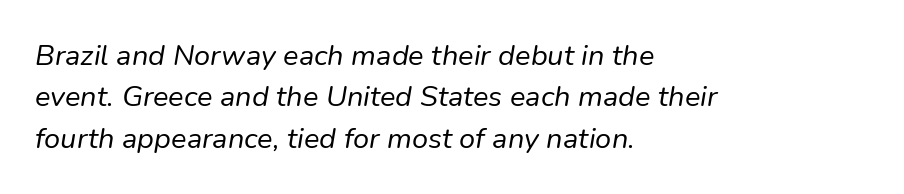
{"italic": "yes", "lean": "right", "slant_degrees": 9, "bold": "no", "weight": "regular", "width": "normal", "stroke_contrast": "low", "x_height": "medium", "monospaced": "no", "underline": "no", "align": "left", "line_spacing": "normal", "line_spacing_ratio": 1.43, "letter_spacing": "normal", "letter_spacing_em": 0.0, "glyph_px": 29}
